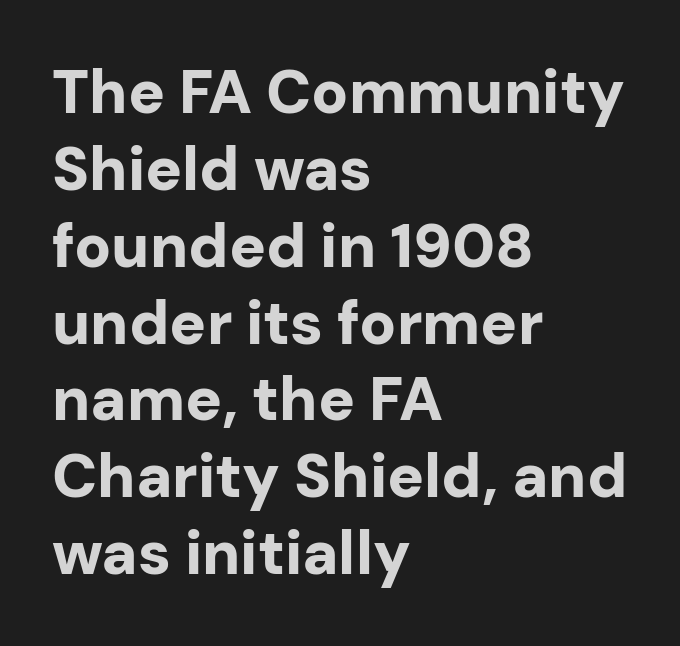
Q: Is the text bold? A: Yes.
Q: Is the text italic (slanted)? A: No, it is upright.
Q: Is the typeface a serif or a sans-serif typeface? A: Sans-serif.
Q: Is the text underlined? A: No.
Q: How is the paragraph aligned? A: Left-aligned.
Q: Is the spacing between letters normal or unusually wide? A: Normal.
Q: Is the spacing between lines tight, normal or loose? A: Normal.
Q: Width (condensed, normal, or wide)? A: Normal.
Q: Stroke contrast? A: Low.
Q: x-height? A: Medium.
Q: Monospaced? A: No.
